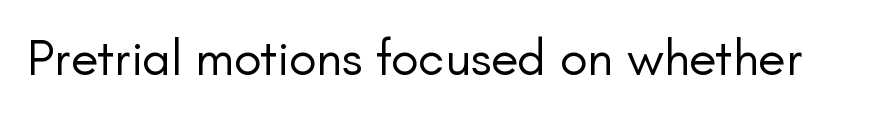
Vertical stems look standard width or narrower in stroke. A typesetter would call this proportional, since set widths differ per character. The foot of each line stays bare and open. The type family on display is of the sans-serif kind.
